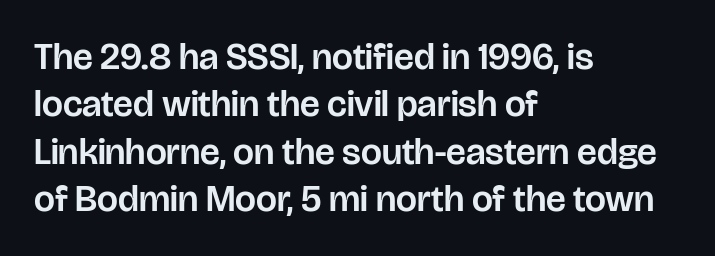
The image shows 37 px sans-serif type, upright; set left-aligned, normal line spacing (1.28x), normal letter spacing, not underlined; low stroke contrast and a large x-height.
